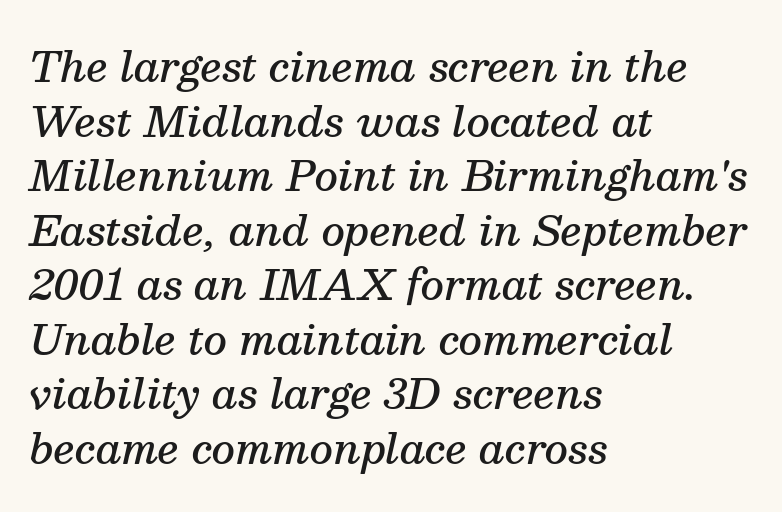
The space directly below the letters is spotless. The glyphs in this specimen are seriffed. The strokes are fattened partway — semibold, not bold. What's the leading like? Ordinary, nothing unusual.
